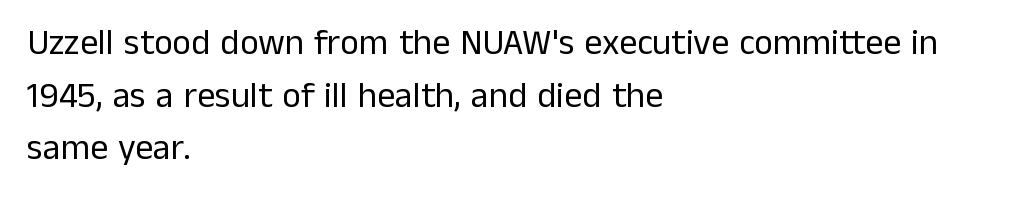
Is there much room between lines? A standard amount, neither cramped nor airy. Reading down the block, your eye returns to a fixed left position each line. The type family on display is of the sans-serif kind. A typesetter would call this zero additional tracking.
